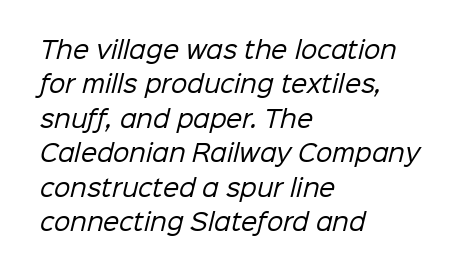
On a weight scale, this lands at 450 or below. Tracking here is standard; glyphs follow each other at the usual distance. Anything drawn beneath the words? Only blank space. Notice how the passage keeps a crisp vertical edge on the left only. The line-height multiplier appears to be the usual default.
